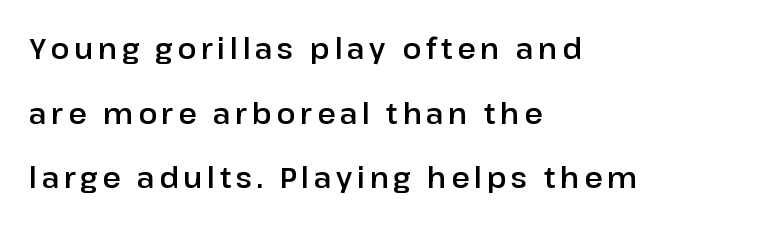
{"serif": "no", "italic": "no", "width": "normal", "stroke_contrast": "low", "x_height": "medium", "monospaced": "no", "underline": "no", "align": "left", "line_spacing": "loose", "line_spacing_ratio": 2.31, "glyph_px": 28}
